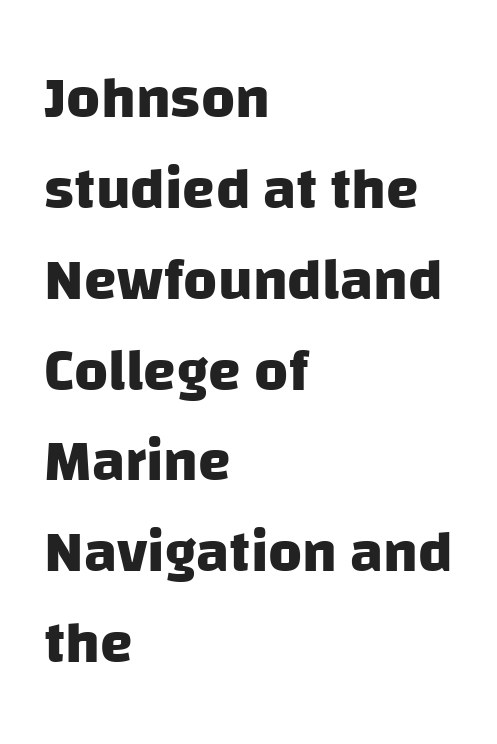
Q: Is the text bold? A: Yes.
Q: Is the typeface a serif or a sans-serif typeface? A: Sans-serif.
Q: Is the text underlined? A: No.
Q: How is the paragraph aligned? A: Left-aligned.
Q: Is the spacing between letters normal or unusually wide? A: Normal.
Q: Is the spacing between lines tight, normal or loose? A: Normal.
Q: Width (condensed, normal, or wide)? A: Normal.
Q: Stroke contrast? A: Low.
Q: x-height? A: Large.
Q: Monospaced? A: No.
